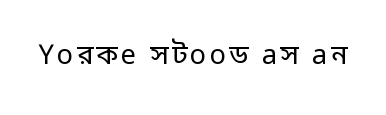
The image shows 27 px text type, upright; set not underlined.
